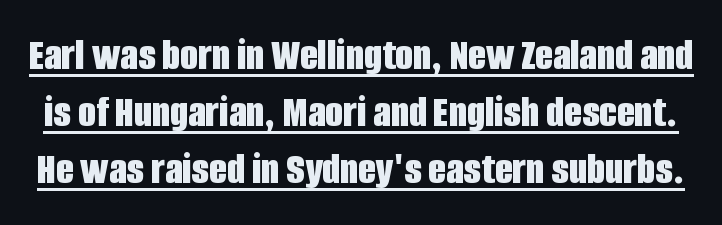
Q: Is the text bold? A: Yes.
Q: Is the text italic (slanted)? A: No, it is upright.
Q: Is the typeface a serif or a sans-serif typeface? A: Sans-serif.
Q: Is the text underlined? A: Yes.
Q: Is the spacing between letters normal or unusually wide? A: Normal.
Q: Width (condensed, normal, or wide)? A: Condensed.
Q: Stroke contrast? A: Low.
Q: x-height? A: Large.
Q: Monospaced? A: No.
